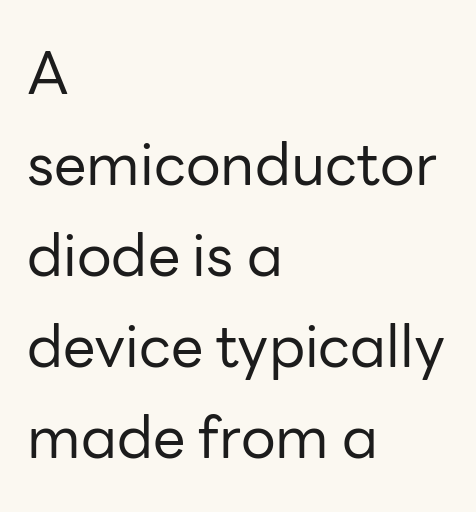
Character widths vary here, with narrow letters taking less room than wide ones. Descenders hang freely into open space. Tracking value appears to be zero — textbook default spacing. The designer went with a sans here, leaving each stem footless. In terms of leading, this rendering sits right in the middle.
